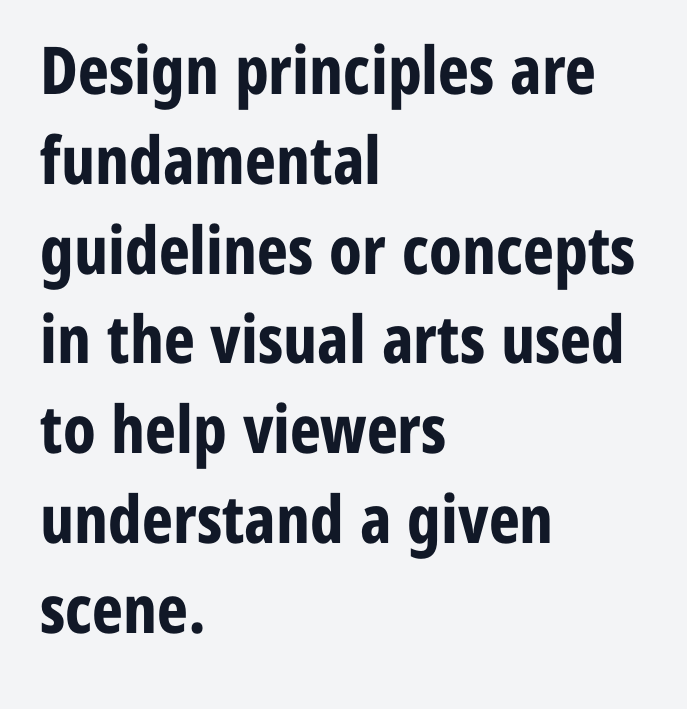
The image shows 66 px bold, condensed sans-serif type, upright; set left-aligned, normal line spacing (1.36x), normal letter spacing, not underlined; low stroke contrast and a medium x-height.
